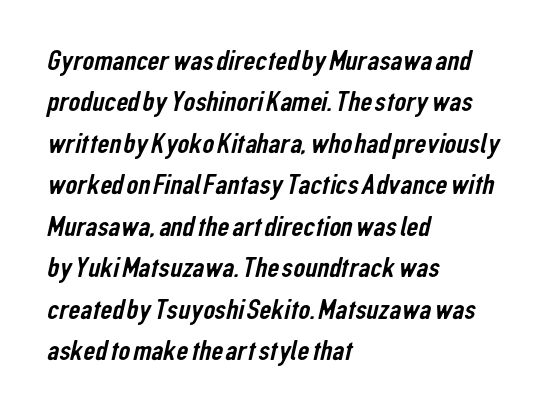
{"serif": "no", "width": "condensed", "stroke_contrast": "low", "x_height": "medium", "monospaced": "no", "underline": "no", "align": "left", "line_spacing": "normal", "line_spacing_ratio": 1.43, "letter_spacing": "normal", "letter_spacing_em": 0.0, "glyph_px": 29}
